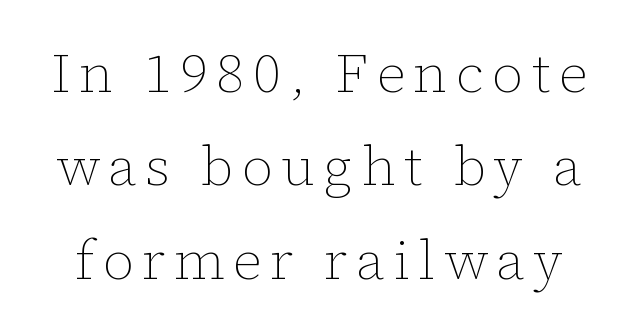
The typeface has the unassuming heft of standard copy or less. Lines of text with bare space underneath. If you measured baseline to baseline, you'd find a middling distance. Each letter keeps its own natural width here, so spacing adapts to shape. The lettering stays uniformly vertical, giving the passage a roman look.
